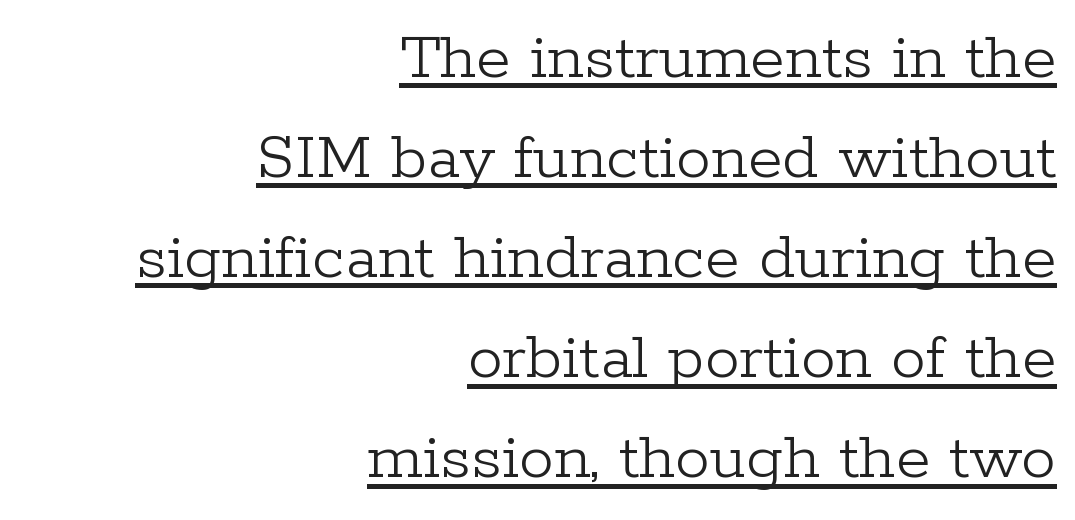
{"serif": "yes", "italic": "no", "bold": "no", "weight": "light", "width": "normal", "stroke_contrast": "low", "x_height": "medium", "monospaced": "no", "underline": "yes", "align": "right", "line_spacing": "normal", "line_spacing_ratio": 1.43, "letter_spacing": "normal", "letter_spacing_em": 0.0, "glyph_px": 70}
